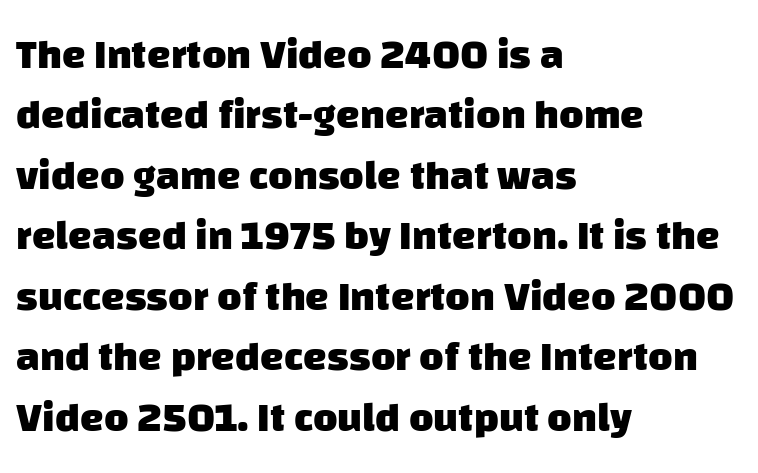
The image shows 42 px heavy sans-serif type; set left-aligned, normal line spacing (1.44x), normal letter spacing, not underlined; low stroke contrast and a large x-height.
